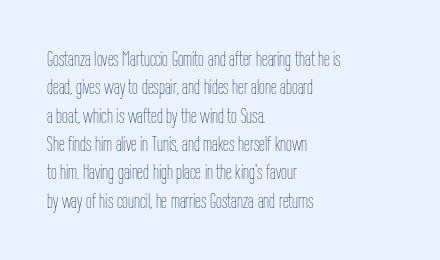
{"italic": "no", "bold": "no", "underline": "no", "align": "left", "line_spacing": "normal", "line_spacing_ratio": 1.35, "letter_spacing": "normal", "letter_spacing_em": 0.0, "glyph_px": 21}
